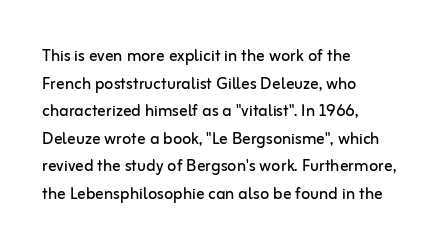
Teacher's note: observe the even left margin — that is flush-left alignment. The line texture is even and compact thanks to regular tracking. The lettering stays uniformly vertical, giving the passage a roman look. The baseline area is clear.
